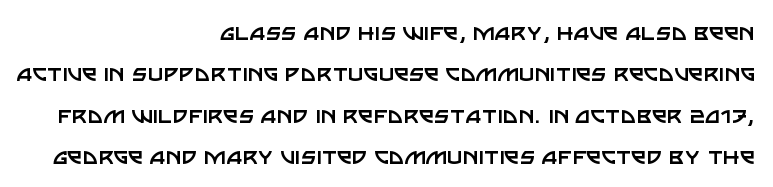
The image shows 27 px text type, upright; set right-aligned, normal line spacing (1.53x), normal letter spacing, not underlined.
